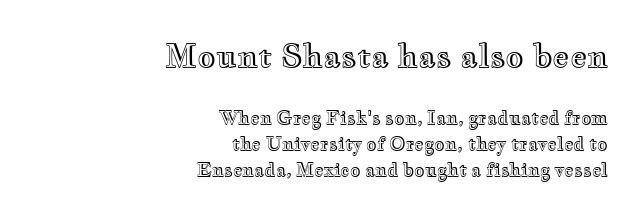
{"italic": "no", "width": "wide", "x_height": "small", "monospaced": "no", "underline": "no", "align": "right", "line_spacing": "normal", "line_spacing_ratio": 1.43, "letter_spacing": "normal", "letter_spacing_em": 0.0, "larger_block": "first", "size_ratio": 1.78, "glyph_px": 32}
